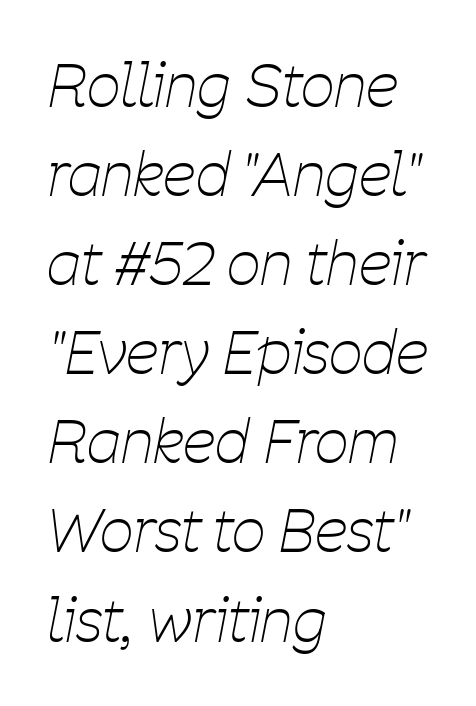
{"italic": "yes", "lean": "right", "slant_degrees": 11, "bold": "no", "weight": "thin", "width": "condensed", "stroke_contrast": "low", "x_height": "medium", "monospaced": "no", "underline": "no", "align": "left", "line_spacing": "normal", "line_spacing_ratio": 1.51, "letter_spacing": "normal", "letter_spacing_em": 0.0, "glyph_px": 59}
